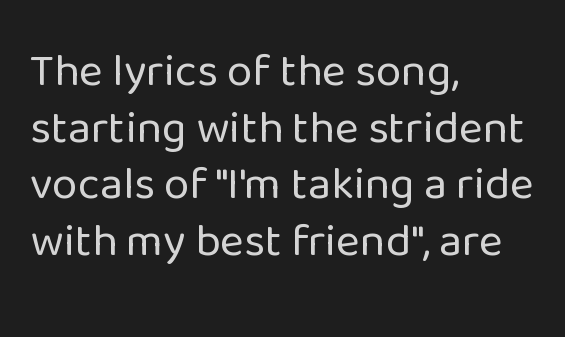
{"serif": "no", "italic": "no", "bold": "no", "weight": "regular", "width": "normal", "stroke_contrast": "low", "x_height": "medium", "monospaced": "no", "underline": "no", "align": "left", "line_spacing_ratio": 1.23, "letter_spacing": "normal", "letter_spacing_em": 0.0, "glyph_px": 46}
